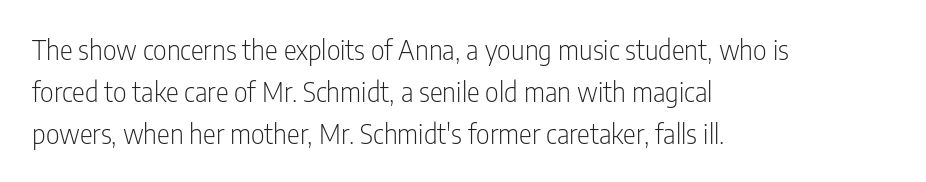
The image shows 27 px text type, upright; set left-aligned, normal line spacing (1.55x), normal letter spacing, not underlined.
